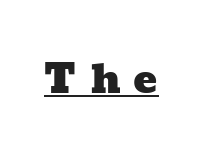
The image shows 40 px wide type; set unusually wide letter spacing (+0.34 em), underlined; low stroke contrast and a medium x-height.
